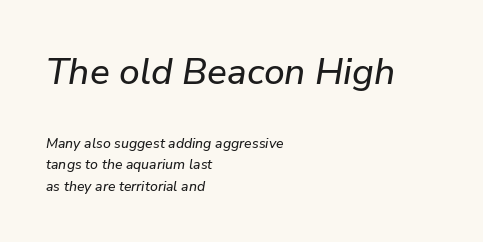
Q: Is the text italic (slanted)? A: Yes, it leans right by about 9 degrees.
Q: Is the text underlined? A: No.
Q: How is the paragraph aligned? A: Left-aligned.
Q: Is the spacing between letters normal or unusually wide? A: Normal.
Q: Is the spacing between lines tight, normal or loose? A: Normal.
Q: Which block of text is set in a larger size, the first (top) or the second (bottom)? A: The first (top) one.
Q: Width (condensed, normal, or wide)? A: Normal.
Q: Stroke contrast? A: Low.
Q: x-height? A: Medium.
Q: Monospaced? A: No.
